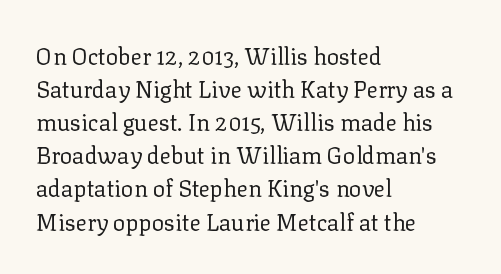
The image shows 23 px text type, upright; set left-aligned, normal line spacing (1.44x), normal letter spacing, not underlined.
